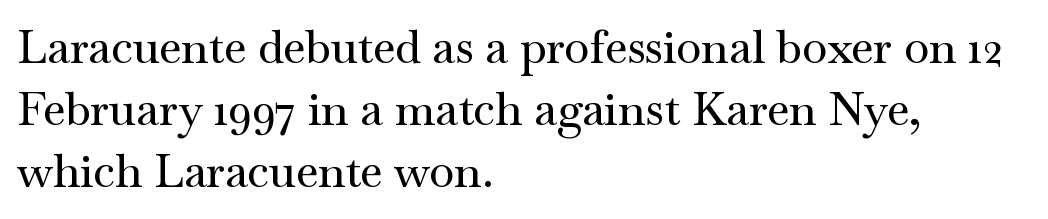
{"serif": "yes", "italic": "no", "width": "wide", "stroke_contrast": "medium", "x_height": "small", "monospaced": "no", "underline": "no", "align": "left", "line_spacing": "normal", "line_spacing_ratio": 1.35, "letter_spacing": "normal", "letter_spacing_em": 0.0, "glyph_px": 46}
